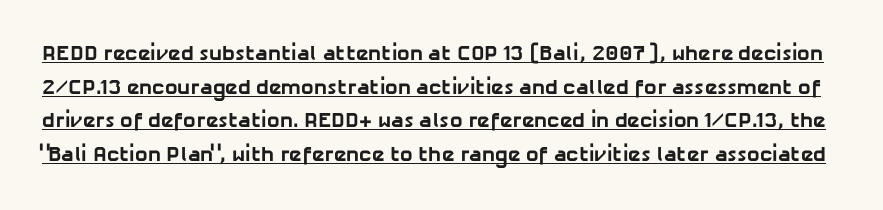
{"bold": "yes", "underline": "yes", "line_spacing": "normal", "line_spacing_ratio": 1.6, "letter_spacing": "normal", "letter_spacing_em": 0.0, "glyph_px": 21}
